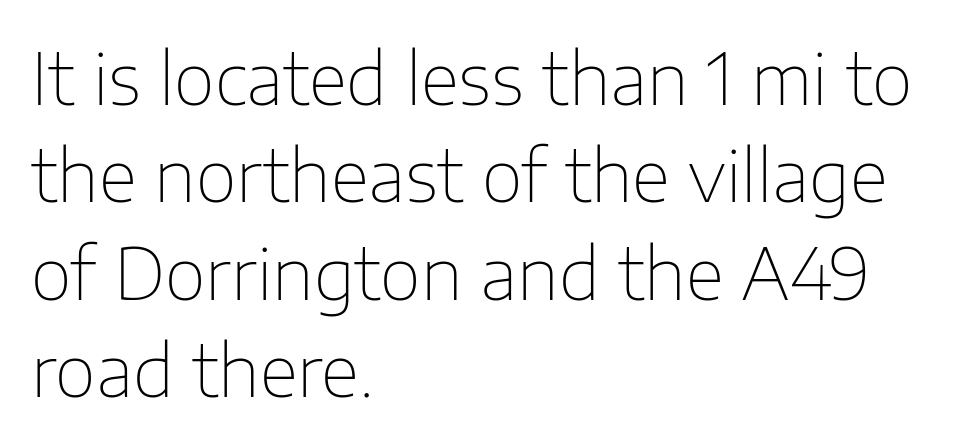
The image shows 71 px thin sans-serif type, upright; set left-aligned, normal line spacing (1.37x), normal letter spacing, not underlined; low stroke contrast and a medium x-height.
